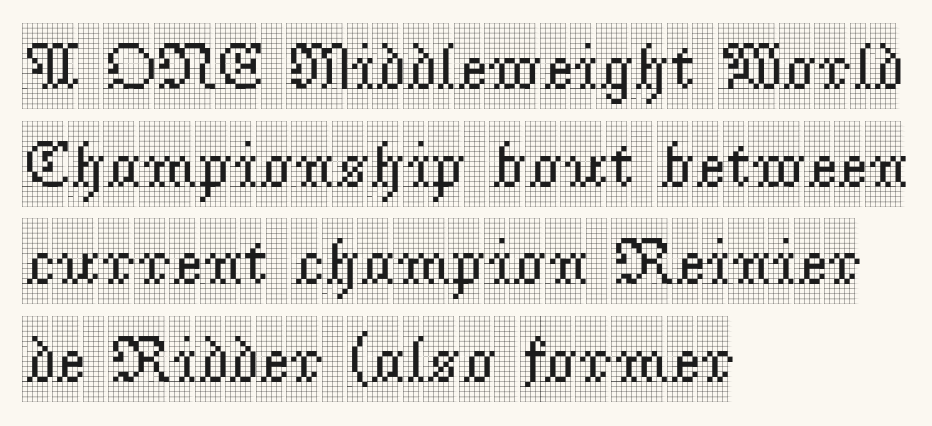
Q: Is the text italic (slanted)? A: No, it is upright.
Q: Is the typeface a serif or a sans-serif typeface? A: Serif.
Q: Is the text underlined? A: No.
Q: How is the paragraph aligned? A: Left-aligned.
Q: Is the spacing between letters normal or unusually wide? A: Normal.
Q: Is the spacing between lines tight, normal or loose? A: Normal.
Q: Width (condensed, normal, or wide)? A: Condensed.
Q: x-height? A: Large.
Q: Monospaced? A: No.
